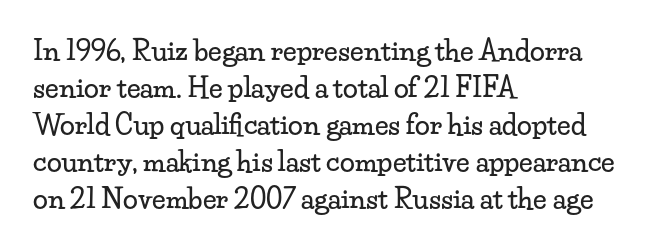
A typesetter would call this zero additional tracking. Notice how descenders clear the ascenders below comfortably — that's standard leading. Ordinary non-slanted type is in use. Letters rest on an invisible, unmarked baseline.
